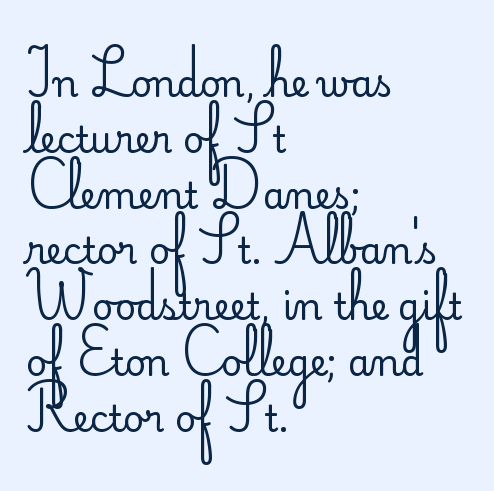
Q: Is the text bold? A: No.
Q: Is the text italic (slanted)? A: No, it is upright.
Q: Is the typeface a serif or a sans-serif typeface? A: Sans-serif.
Q: Is the text underlined? A: No.
Q: How is the paragraph aligned? A: Left-aligned.
Q: Is the spacing between letters normal or unusually wide? A: Normal.
Q: Is the spacing between lines tight, normal or loose? A: Normal.
Q: Width (condensed, normal, or wide)? A: Normal.
Q: Stroke contrast? A: Low.
Q: x-height? A: Small.
Q: Monospaced? A: No.
